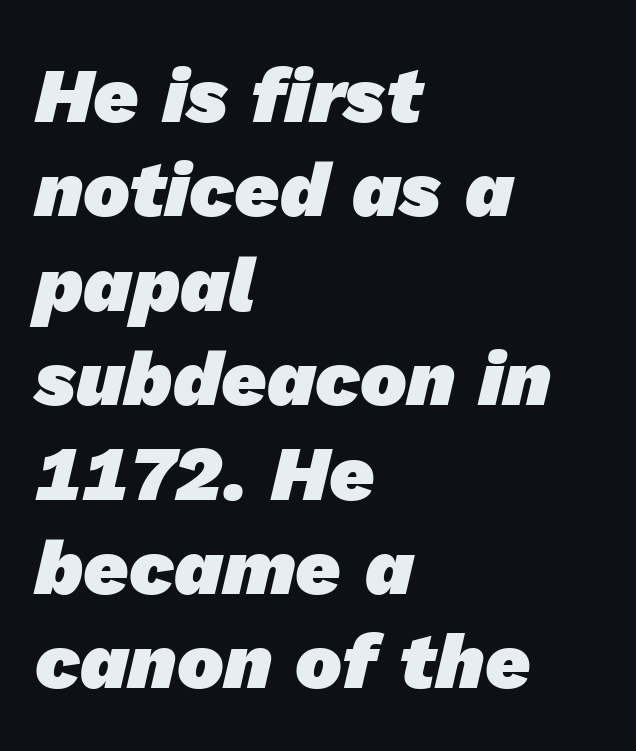
The image shows 78 px heavy sans-serif type; set left-aligned, line spacing 1.21x, normal letter spacing, not underlined; low stroke contrast and a medium x-height.
